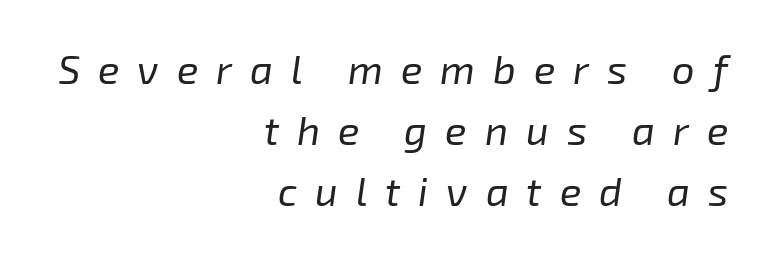
{"italic": "yes", "lean": "right", "slant_degrees": 8, "bold": "no", "weight": "regular", "width": "normal", "stroke_contrast": "low", "x_height": "medium", "monospaced": "no", "underline": "no", "align": "right", "line_spacing": "normal", "line_spacing_ratio": 1.52, "letter_spacing": "wide", "letter_spacing_em": 0.45, "glyph_px": 40}
